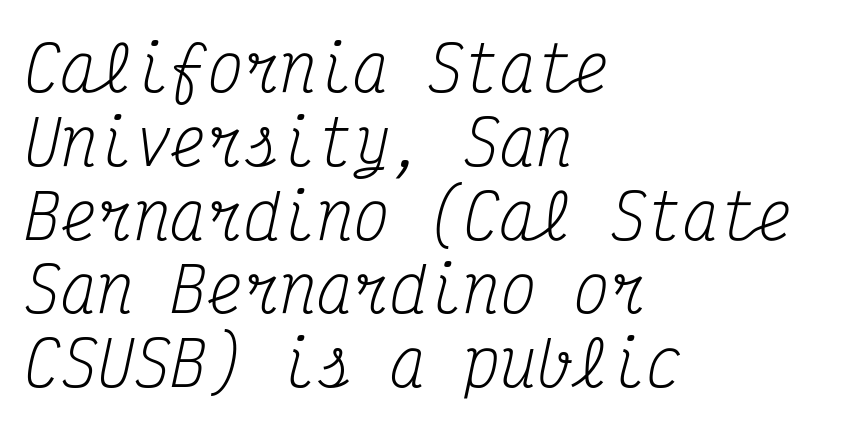
Q: Is the text bold? A: No.
Q: Is the text italic (slanted)? A: Yes, it leans right by about 12 degrees.
Q: Is the typeface a serif or a sans-serif typeface? A: Serif.
Q: Is the text underlined? A: No.
Q: How is the paragraph aligned? A: Left-aligned.
Q: Is the spacing between letters normal or unusually wide? A: Normal.
Q: Width (condensed, normal, or wide)? A: Condensed.
Q: Stroke contrast? A: Medium.
Q: x-height? A: Medium.
Q: Monospaced? A: Yes.
